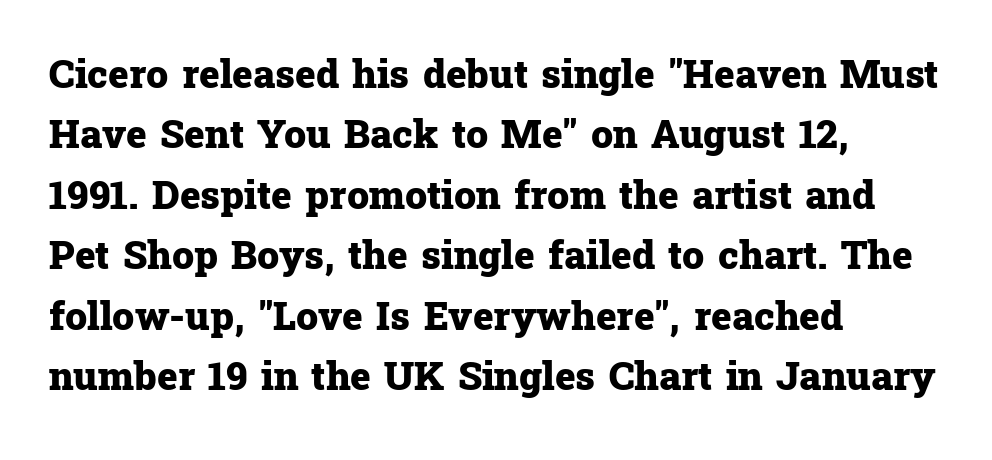
{"serif": "yes", "italic": "no", "bold": "yes", "weight": "heavy", "width": "normal", "stroke_contrast": "low", "x_height": "medium", "monospaced": "no", "underline": "no", "align": "left", "line_spacing": "normal", "line_spacing_ratio": 1.55, "letter_spacing": "normal", "letter_spacing_em": 0.0, "glyph_px": 39}
